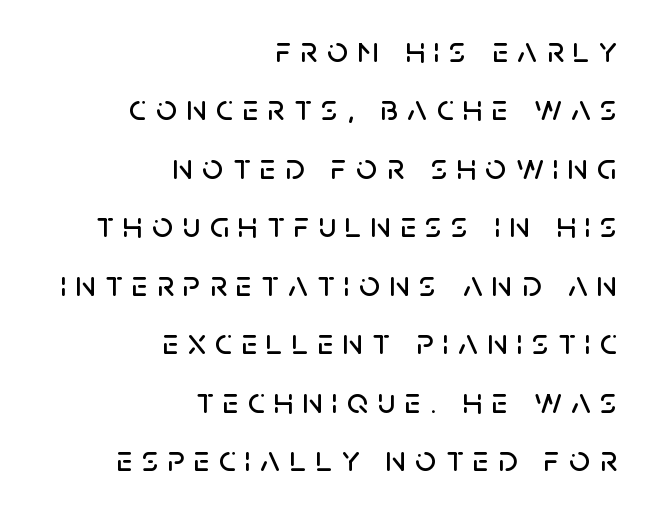
Posture: upright roman. This sample is right-justified, so line beginnings fall wherever the words allow. The words here are not underlined. Looks like regular typesetting: each glyph gets only the width it needs. The tracking reads as deliberately expanded to a designer's eye.
